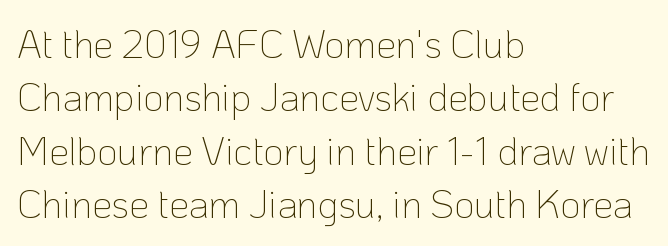
Compared with a typical body face, this is equally light or lighter still. No feet cap the strokes, marking this as sans-serif type. Do the letters lean? They stand straight. The passage shown is typed in a proportional face where columns would drift. The typesetter chose a ragged-right arrangement here.
